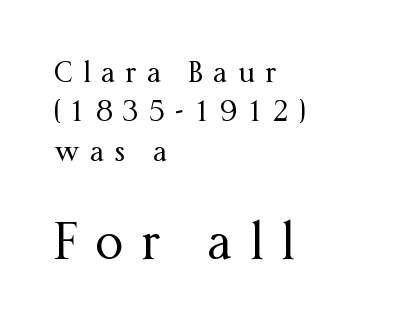
{"serif": "yes", "italic": "no", "bold": "no", "weight": "regular", "width": "normal", "stroke_contrast": "medium", "x_height": "medium", "monospaced": "no", "underline": "no", "align": "left", "line_spacing": "normal", "line_spacing_ratio": 1.36, "letter_spacing": "wide", "letter_spacing_em": 0.35, "larger_block": "second", "size_ratio": 1.72, "glyph_px": 50}
